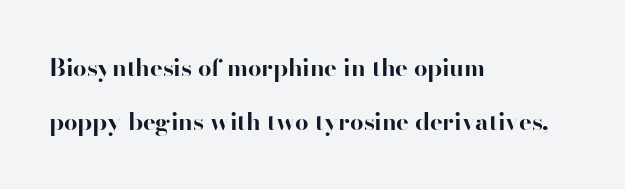
{"italic": "no", "bold": "yes", "underline": "no", "align": "left", "line_spacing": "loose", "line_spacing_ratio": 2.24, "letter_spacing": "normal", "letter_spacing_em": 0.0, "glyph_px": 24}
